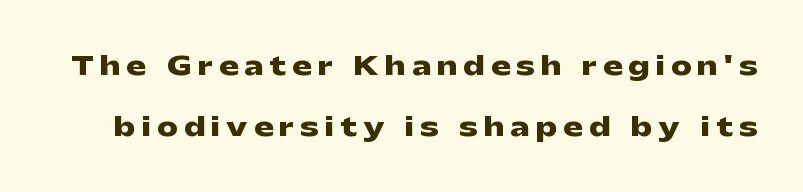
The image shows 26 px bold type, upright; set loose line spacing (2.36x), unusually wide letter spacing (+0.24 em), not underlined.
